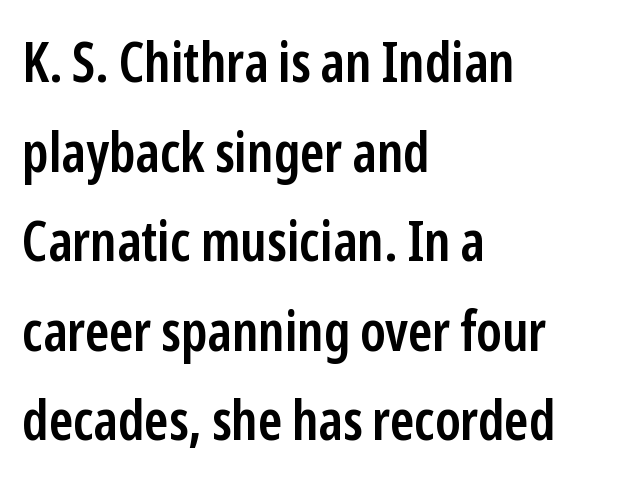
Tracking value appears to be zero — textbook default spacing. Look at the stroke-to-counter ratio: somewhat heavy, a semibold. Decoration check: the copy has no underline. No italicization has been applied; the sample stays upright.
